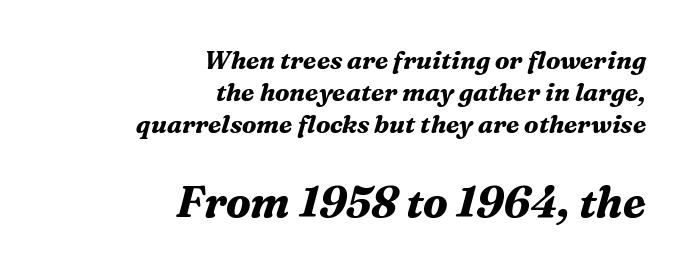
The face used here is seriffed, in the tradition of book romans. Note: smaller setting up top, larger setting below. These lines sit exactly where default settings would place them. Is this a fixed-width face? No — the glyphs have proportional, varying widths. The string is rendered with underlining switched off.
